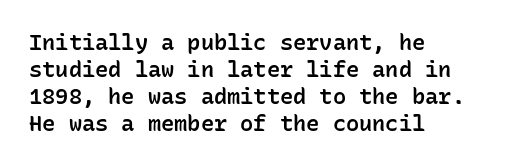
Q: Is the text bold? A: Semi-bold.
Q: Is the text italic (slanted)? A: No, it is upright.
Q: Is the text underlined? A: No.
Q: How is the paragraph aligned? A: Left-aligned.
Q: Is the spacing between letters normal or unusually wide? A: Normal.
